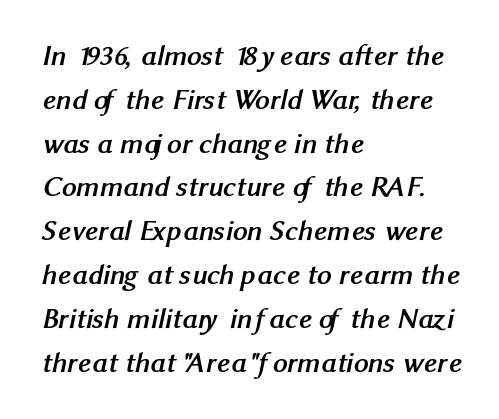
The line-height multiplier appears to be the usual default. This sample uses plain, unmodified letter spacing. Is this a fixed-width face? No — the glyphs have proportional, varying widths. The setting favours the left margin, as ordinary paragraphs usually do. The font is running at its bold setting.
